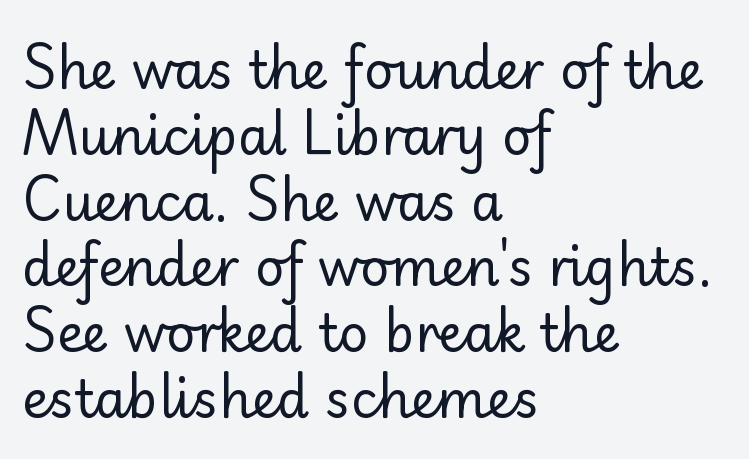
Q: Is the text bold? A: No.
Q: Is the text italic (slanted)? A: No, it is upright.
Q: Is the typeface a serif or a sans-serif typeface? A: Sans-serif.
Q: Is the text underlined? A: No.
Q: How is the paragraph aligned? A: Left-aligned.
Q: Is the spacing between letters normal or unusually wide? A: Normal.
Q: Is the spacing between lines tight, normal or loose? A: Normal.
Q: Width (condensed, normal, or wide)? A: Normal.
Q: Stroke contrast? A: Low.
Q: x-height? A: Small.
Q: Monospaced? A: No.
